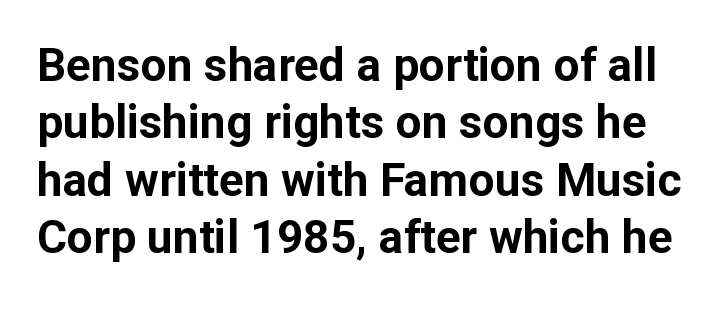
Q: Is the text bold? A: Yes.
Q: Is the text italic (slanted)? A: No, it is upright.
Q: Is the typeface a serif or a sans-serif typeface? A: Sans-serif.
Q: Is the text underlined? A: No.
Q: Is the spacing between letters normal or unusually wide? A: Normal.
Q: Is the spacing between lines tight, normal or loose? A: Normal.
Q: Width (condensed, normal, or wide)? A: Normal.
Q: Stroke contrast? A: Low.
Q: x-height? A: Medium.
Q: Monospaced? A: No.
